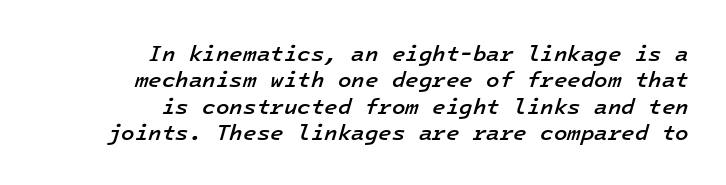
{"italic": "yes", "lean": "right", "slant_degrees": 16, "bold": "semi", "underline": "no", "align": "right", "line_spacing_ratio": 1.2, "letter_spacing": "normal", "letter_spacing_em": 0.0, "glyph_px": 22}
